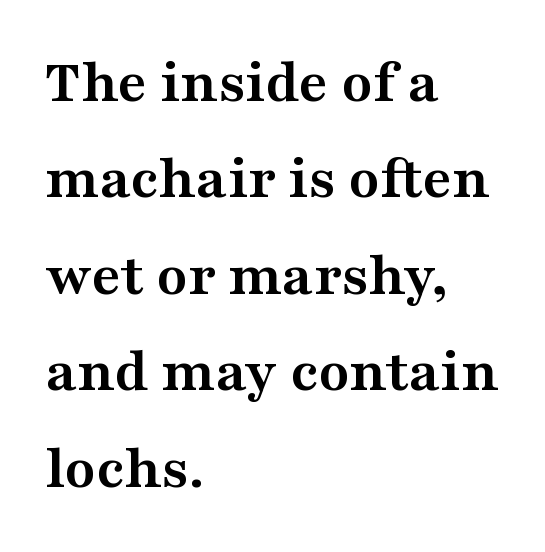
Q: Is the text bold? A: Yes.
Q: Is the text italic (slanted)? A: No, it is upright.
Q: Is the typeface a serif or a sans-serif typeface? A: Serif.
Q: Is the text underlined? A: No.
Q: How is the paragraph aligned? A: Left-aligned.
Q: Is the spacing between letters normal or unusually wide? A: Normal.
Q: Is the spacing between lines tight, normal or loose? A: Normal.
Q: Width (condensed, normal, or wide)? A: Wide.
Q: Stroke contrast? A: Medium.
Q: x-height? A: Medium.
Q: Monospaced? A: No.
